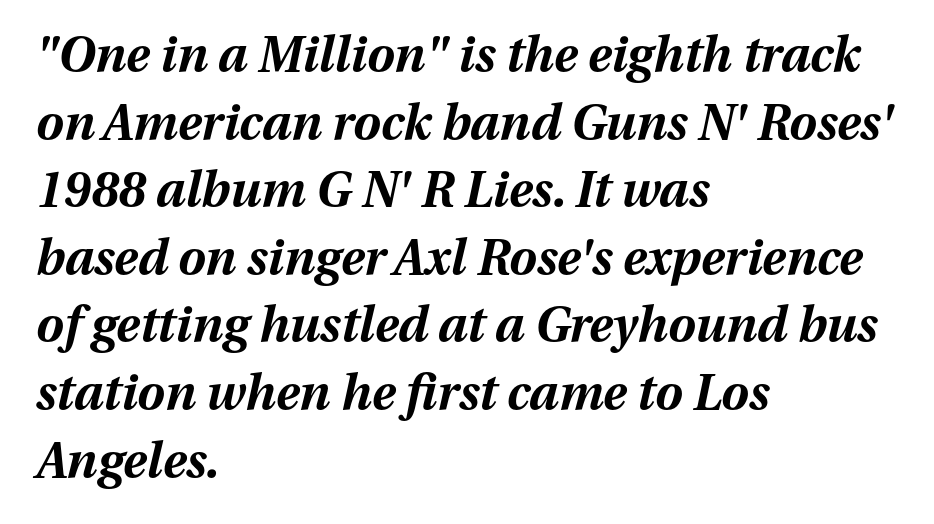
Descender tails drop into unmarked territory. Notice how the stems are inclined rather than vertical — that's the hallmark of italics. The rag falls on the right side of this text block. Looks like regular typesetting: each glyph gets only the width it needs. The passage shown has conventional tracking throughout. Is there much room between lines? A standard amount, neither cramped nor airy.
